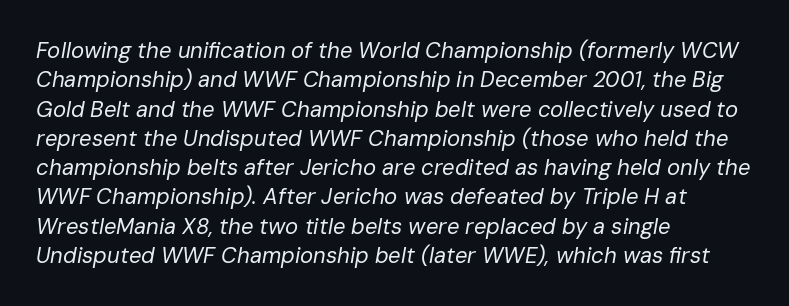
Q: Is the text bold? A: No.
Q: Is the text italic (slanted)? A: Yes, it leans right by about 10 degrees.
Q: Is the text underlined? A: No.
Q: How is the paragraph aligned? A: Left-aligned.
Q: Is the spacing between letters normal or unusually wide? A: Normal.
Q: Is the spacing between lines tight, normal or loose? A: Normal.
